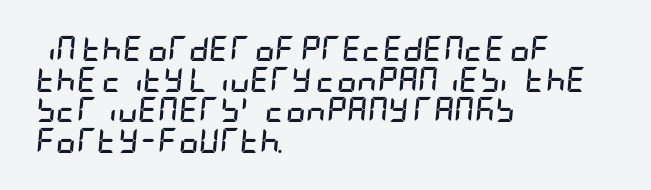
The image shows 25 px bold type, italic (leaning right); set left-aligned, line spacing 1.23x, normal letter spacing, not underlined.
